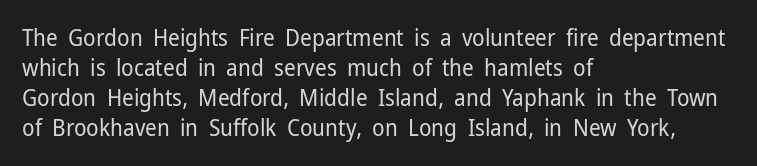
{"italic": "no", "bold": "no", "underline": "no", "align": "left", "line_spacing": "normal", "line_spacing_ratio": 1.31, "letter_spacing": "normal", "letter_spacing_em": 0.0, "glyph_px": 23}
